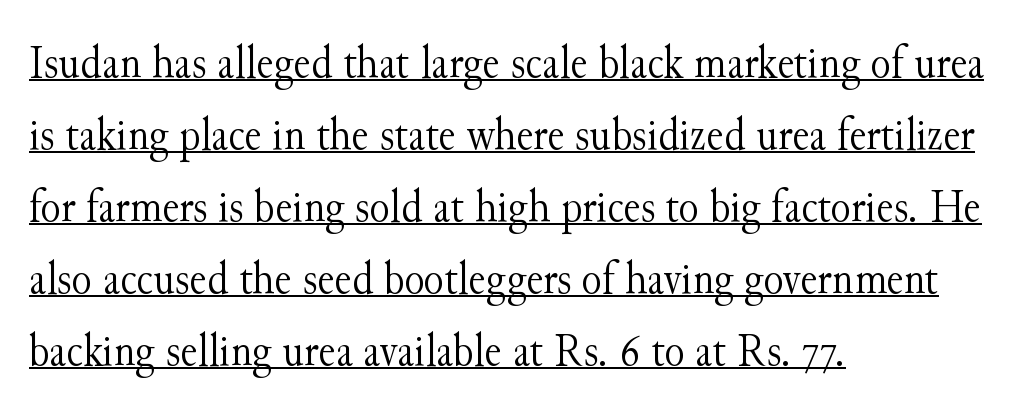
{"serif": "yes", "italic": "no", "bold": "no", "weight": "light", "width": "normal", "stroke_contrast": "medium", "x_height": "small", "monospaced": "no", "underline": "yes", "align": "left", "line_spacing": "normal", "line_spacing_ratio": 1.53, "letter_spacing": "normal", "letter_spacing_em": 0.0, "glyph_px": 47}
